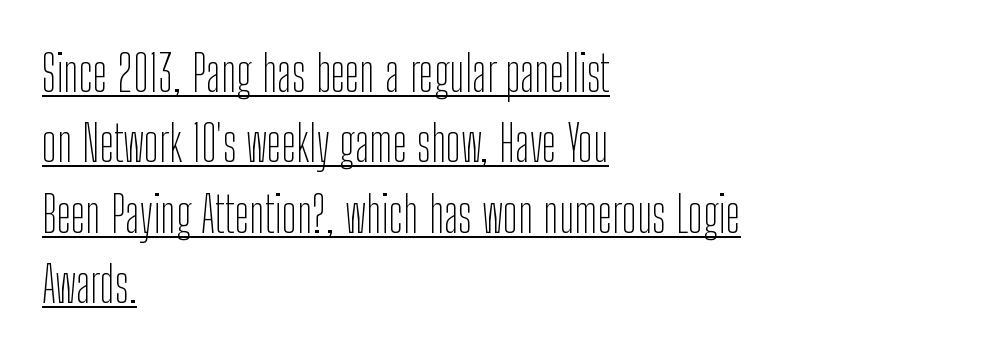
A roman cut, with each character standing at attention. The weight would be labelled regular, book, light, or lighter still. The paragraph shown leans on its left margin. Serif or sans? Sans — the stroke terminals are bare.
